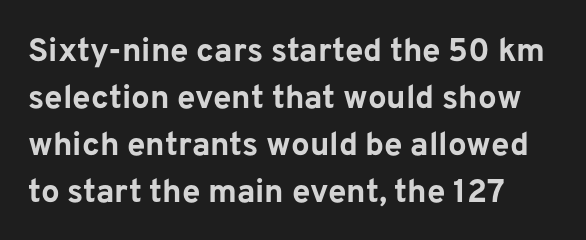
Typographically, this falls in the sans-serif category. Tall strokes in this sample are plumb rather than angled. Unmarked baselines from the first word to the last. Alignment: flush left. The strokes are fattened all the way to bold.
